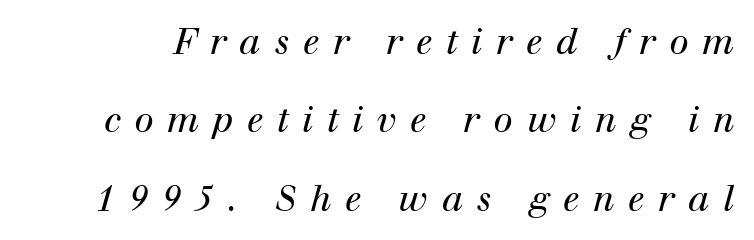
The image shows 35 px regular-weight serif type, italic (leaning right); set loose line spacing (2.24x), unusually wide letter spacing (+0.39 em), not underlined; high stroke contrast and a medium x-height.
